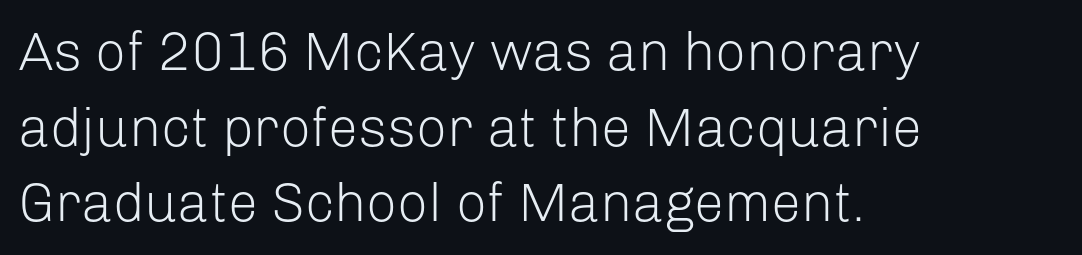
The image shows 54 px light sans-serif type, upright; set left-aligned, normal line spacing (1.4x), normal letter spacing, not underlined; low stroke contrast and a medium x-height.
